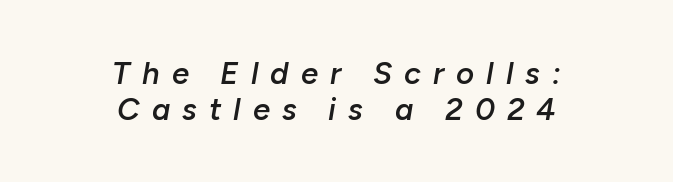
{"italic": "yes", "lean": "right", "slant_degrees": 10, "bold": "semi", "weight": "semibold", "width": "normal", "stroke_contrast": "low", "x_height": "medium", "monospaced": "no", "underline": "no", "align": "center", "line_spacing": "tight", "line_spacing_ratio": 1.15, "letter_spacing": "wide", "letter_spacing_em": 0.39, "glyph_px": 31}
